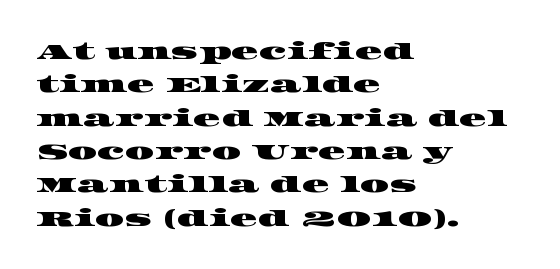
The image shows 23 px text type; set left-aligned, normal line spacing (1.45x), normal letter spacing, not underlined.
